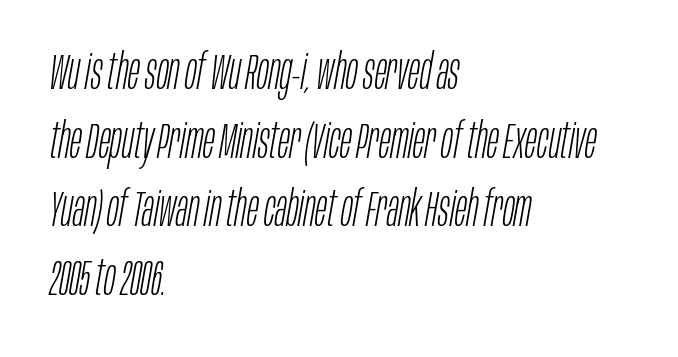
The image shows 49 px light, condensed type, italic (leaning right); set left-aligned, normal line spacing (1.4x), normal letter spacing, not underlined; low stroke contrast and a large x-height.
